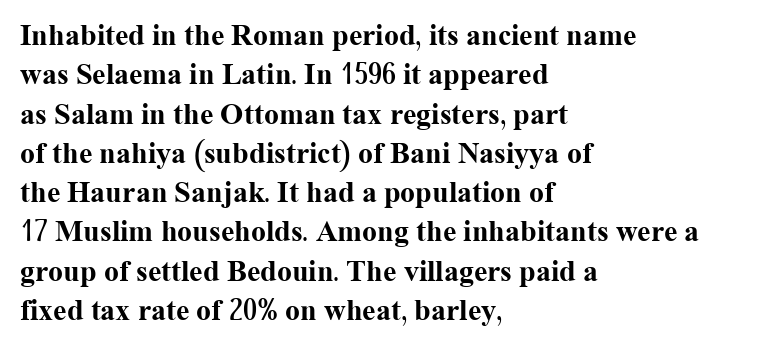
The compositor pushed each line to the left boundary. You can tell from the footed stems that serif type was used. Does the weight exceed regular? Yes, all the way to bold. Posture: vertical. Characters follow at the spacing the type designer built in.
